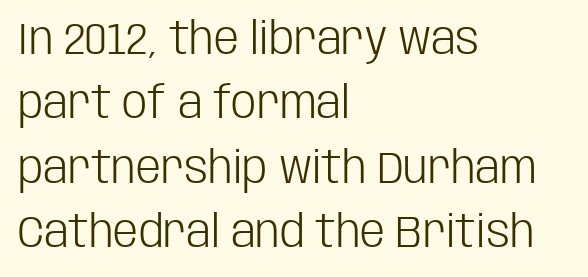
The image shows 45 px light, condensed sans-serif type, upright; set left-aligned, normal line spacing (1.43x), normal letter spacing, not underlined; low stroke contrast and a large x-height.
